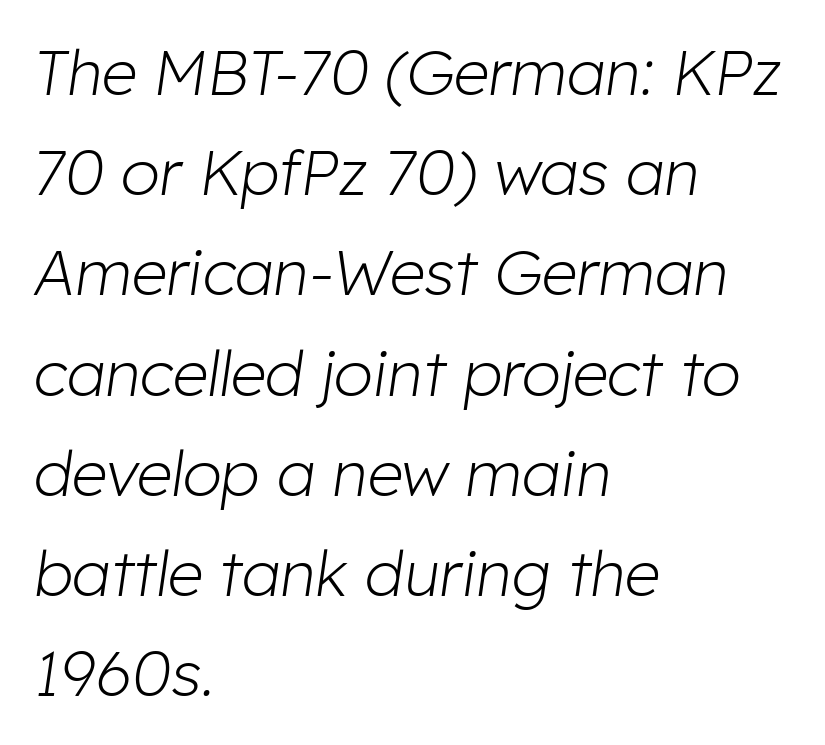
The image shows 63 px light type, italic (leaning right); set left-aligned, normal line spacing (1.59x), normal letter spacing, not underlined; low stroke contrast and a medium x-height.
